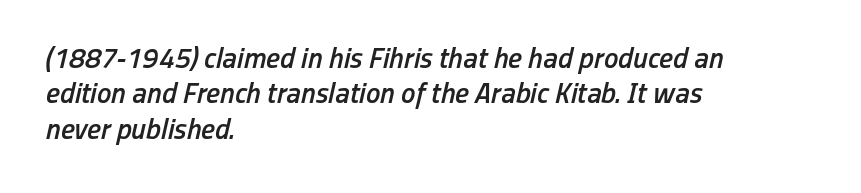
Q: Is the text bold? A: Semi-bold.
Q: Is the text italic (slanted)? A: Yes, it leans right by about 13 degrees.
Q: Is the text underlined? A: No.
Q: How is the paragraph aligned? A: Left-aligned.
Q: Is the spacing between letters normal or unusually wide? A: Normal.
Q: Width (condensed, normal, or wide)? A: Condensed.
Q: Stroke contrast? A: Low.
Q: x-height? A: Medium.
Q: Monospaced? A: No.
